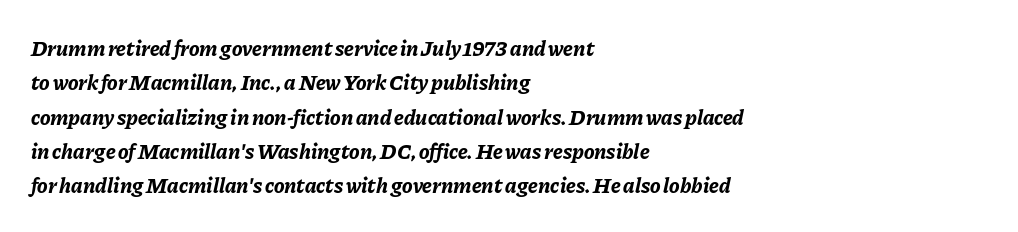
{"italic": "yes", "lean": "right", "slant_degrees": 11, "bold": "yes", "underline": "no", "align": "left", "line_spacing": "normal", "line_spacing_ratio": 1.56, "letter_spacing": "normal", "letter_spacing_em": 0.0, "glyph_px": 22}
